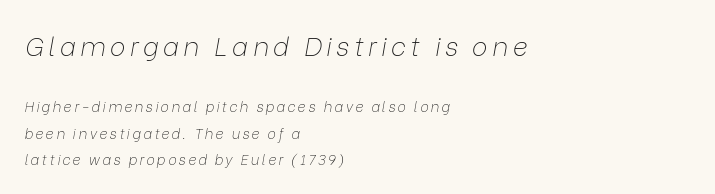
The face used here appears at its bigger size in the upper chunk. The cut favours lightness, reaching ordinary text weight at its darkest. Reading down the block, your eye returns to a fixed left position each line. One glance says open: line gaps are wider than usual.
